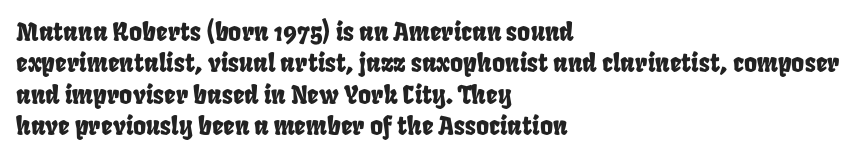
Q: Is the text underlined? A: No.
Q: How is the paragraph aligned? A: Left-aligned.
Q: Is the spacing between letters normal or unusually wide? A: Normal.
Q: Is the spacing between lines tight, normal or loose? A: Normal.
